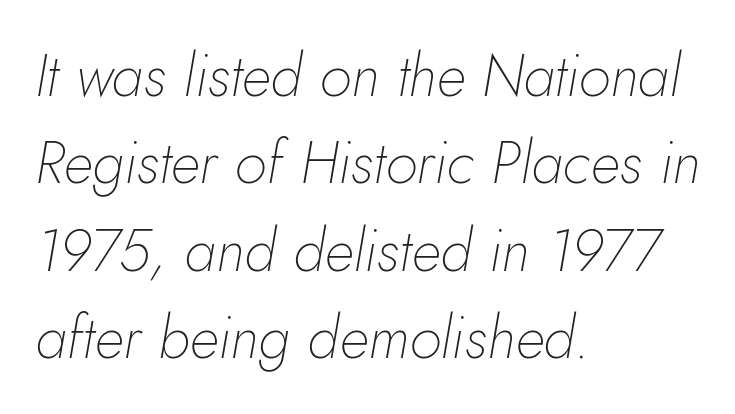
The image shows 59 px thin type, italic (leaning right); set left-aligned, normal line spacing (1.48x), normal letter spacing, not underlined; low stroke contrast and a small x-height.
